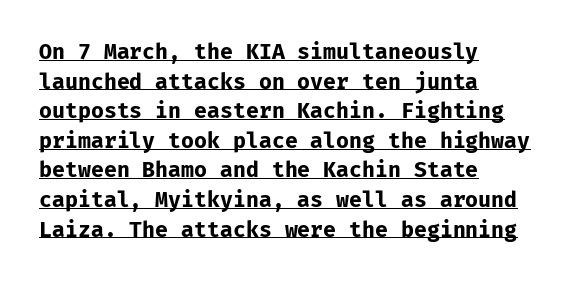
The image shows 21 px bold type, upright; set left-aligned, normal line spacing (1.41x), normal letter spacing, underlined.
